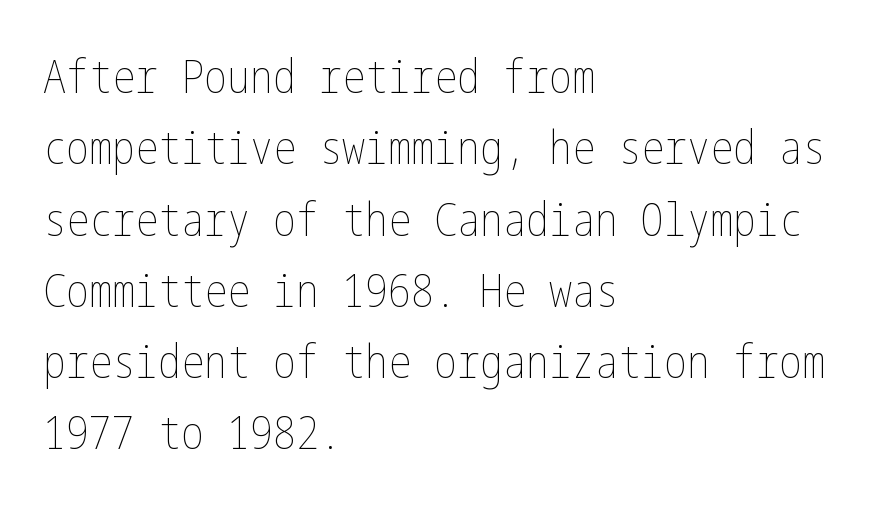
{"italic": "no", "bold": "no", "weight": "thin", "width": "condensed", "stroke_contrast": "low", "x_height": "medium", "underline": "no", "align": "left", "line_spacing": "normal", "line_spacing_ratio": 1.55, "letter_spacing": "normal", "letter_spacing_em": 0.0, "glyph_px": 46}
